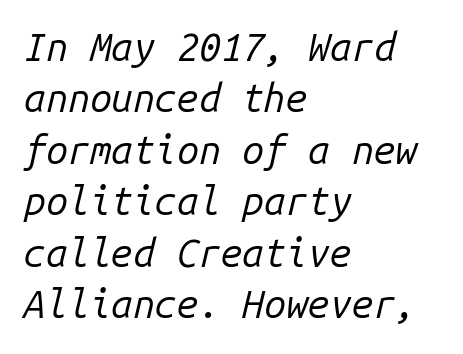
The image shows 39 px regular-weight type, italic (leaning right), monospaced; set left-aligned, normal line spacing (1.32x), normal letter spacing, not underlined; low stroke contrast and a medium x-height.
